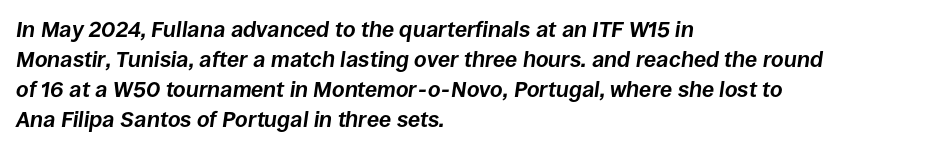
The typography opts for an oblique posture over an upright one. Typesetter's note: full bold, strokes at maximum text heaviness. Horizontally, the lines are justified to the leading edge only. The passage shown is not underscored anywhere. Normally led — the rows are evenly, conventionally spaced. The passage shown has conventional tracking throughout.
